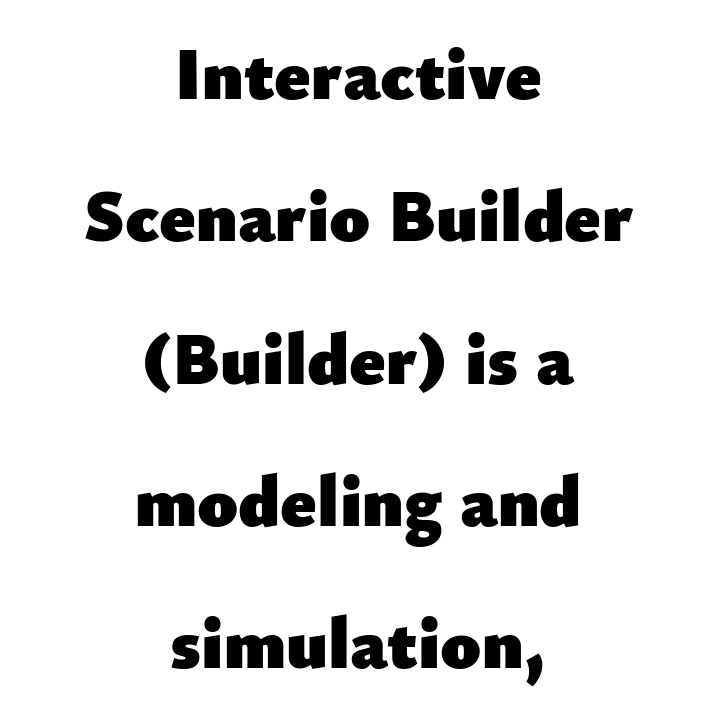
The typesetter chose a symmetrical, centered arrangement here. Descenders are the only things crossing below the line. The type is set solid horizontally, with unmodified tracking. The typography opts for an upright posture over an oblique one.
